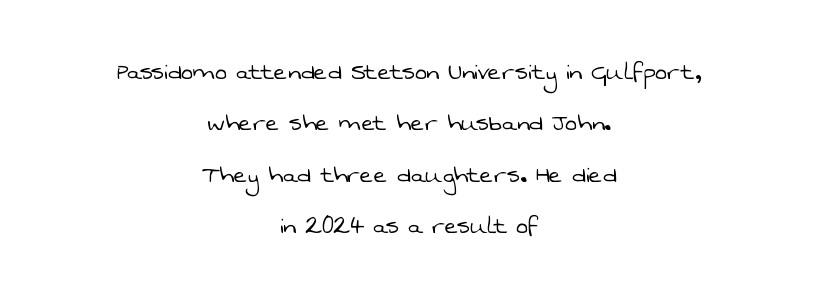
Is this a fixed-width face? No — the glyphs have proportional, varying widths. Anything drawn beneath the words? Only blank space. The font sits on the lighter half of the weight spectrum, regular included. Horizontally, the lines are justified to the midpoint only. Does extra space separate the letters? No, they use regular spacing.
